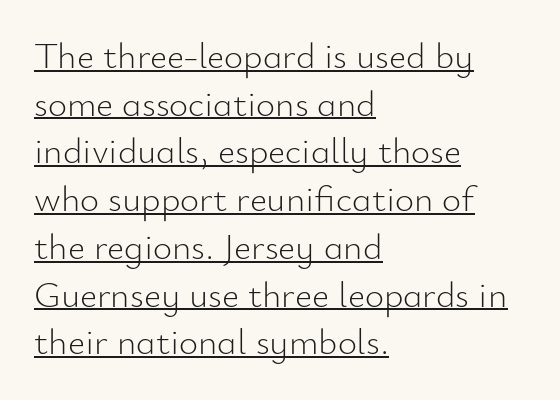
The image shows 37 px light sans-serif type, upright; set left-aligned, normal line spacing (1.29x), normal letter spacing, underlined; low stroke contrast and a small x-height.
